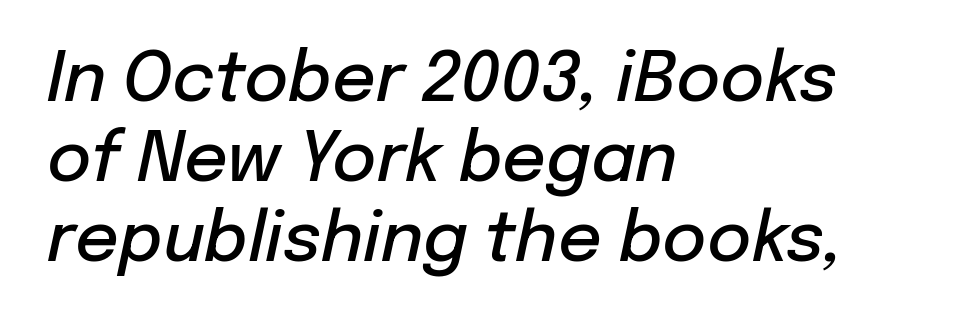
The image shows 68 px semibold type, italic (leaning right); set left-aligned, line spacing 1.18x, normal letter spacing, not underlined; low stroke contrast and a medium x-height.
